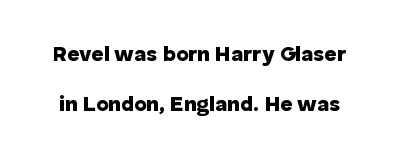
The image shows 21 px bold type, upright; set loose line spacing (2.36x), normal letter spacing, not underlined.
